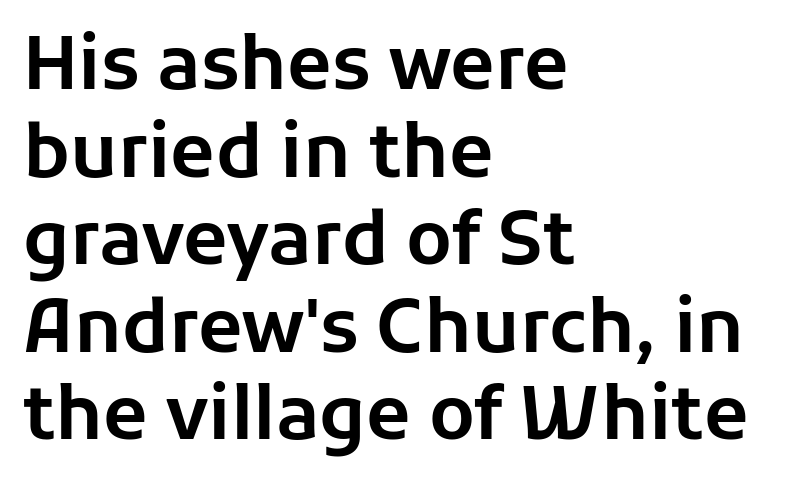
The image shows 73 px sans-serif type, upright; set left-aligned, line spacing 1.2x, normal letter spacing, not underlined; low stroke contrast and a medium x-height.
